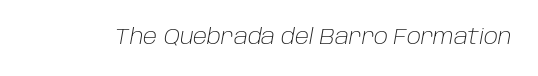
Q: Is the text bold? A: No.
Q: Is the text italic (slanted)? A: Yes, it leans right by about 10 degrees.
Q: Is the text underlined? A: No.
Q: Is the spacing between letters normal or unusually wide? A: Normal.
